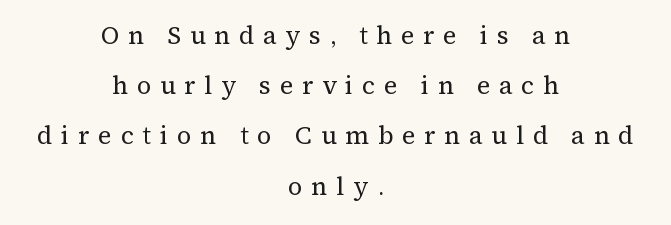
Q: Is the text bold? A: No.
Q: Is the text italic (slanted)? A: No, it is upright.
Q: Is the text underlined? A: No.
Q: How is the paragraph aligned? A: Centered.
Q: Is the spacing between letters normal or unusually wide? A: Unusually wide.
Q: Is the spacing between lines tight, normal or loose? A: Loose.
